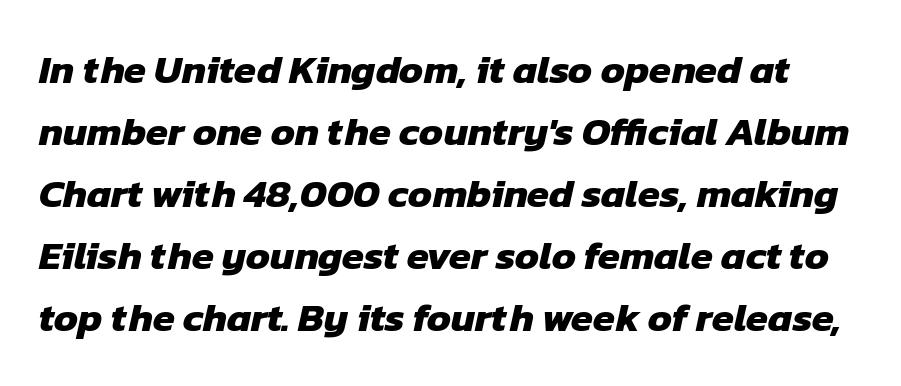
Q: Is the text bold? A: Yes.
Q: Is the typeface a serif or a sans-serif typeface? A: Sans-serif.
Q: Is the text underlined? A: No.
Q: Is the spacing between letters normal or unusually wide? A: Normal.
Q: Is the spacing between lines tight, normal or loose? A: Normal.
Q: Width (condensed, normal, or wide)? A: Normal.
Q: Stroke contrast? A: Low.
Q: x-height? A: Medium.
Q: Monospaced? A: No.
